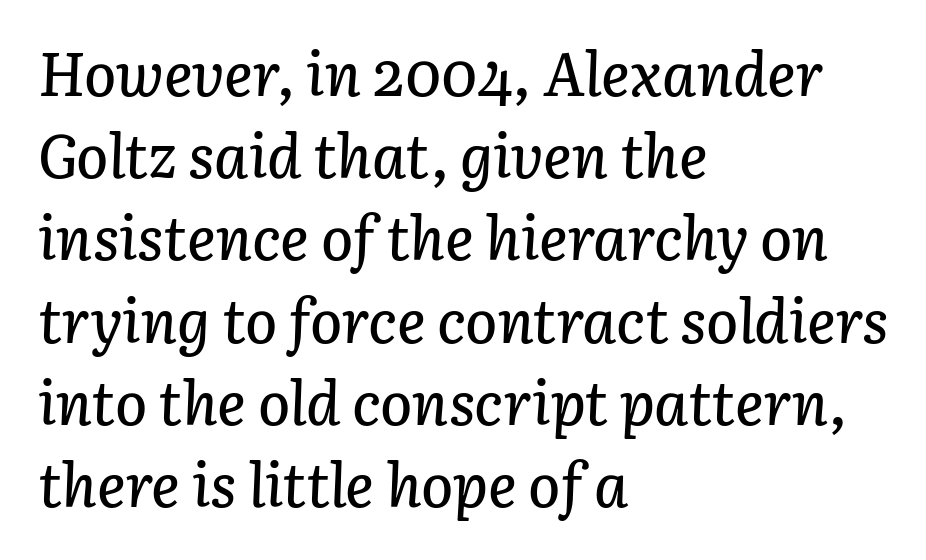
Q: Is the text italic (slanted)? A: Yes, it leans right by about 3 degrees.
Q: Is the text underlined? A: No.
Q: How is the paragraph aligned? A: Left-aligned.
Q: Is the spacing between letters normal or unusually wide? A: Normal.
Q: Is the spacing between lines tight, normal or loose? A: Normal.
Q: Width (condensed, normal, or wide)? A: Normal.
Q: Stroke contrast? A: Low.
Q: x-height? A: Medium.
Q: Monospaced? A: No.
